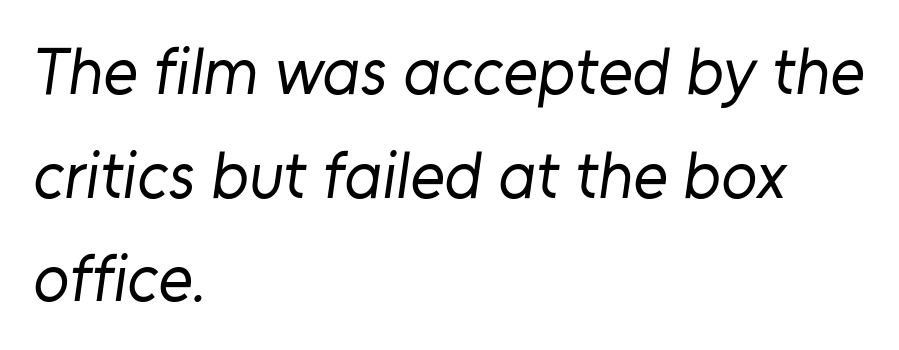
Weight class: somewhere from thin through regular. The block of text has a typical density, with ordinary space between rows. Type style note: lacks serifs. Caption: standard tracking, unaltered. Each line starts at the same left margin while the right side varies. The words here are not underlined.
